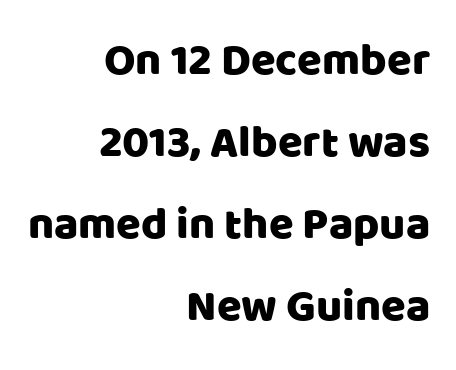
Q: Is the text italic (slanted)? A: No, it is upright.
Q: Is the typeface a serif or a sans-serif typeface? A: Sans-serif.
Q: Is the text underlined? A: No.
Q: How is the paragraph aligned? A: Right-aligned.
Q: Is the spacing between letters normal or unusually wide? A: Normal.
Q: Width (condensed, normal, or wide)? A: Normal.
Q: Stroke contrast? A: Low.
Q: x-height? A: Large.
Q: Monospaced? A: No.
